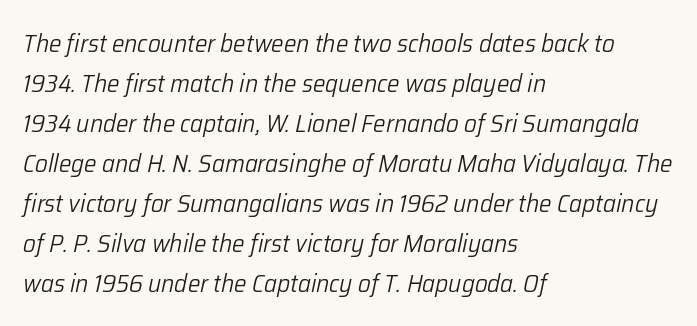
{"italic": "yes", "lean": "right", "slant_degrees": 12, "bold": "no", "underline": "no", "align": "left", "line_spacing": "normal", "line_spacing_ratio": 1.6, "letter_spacing": "normal", "letter_spacing_em": 0.0, "glyph_px": 25}
